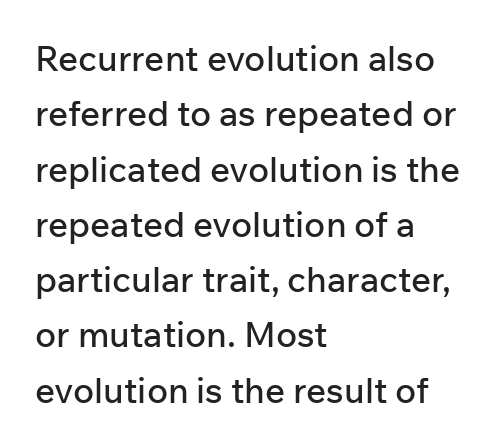
Posture: straight, roman, zero tilt. Stroke terminals: plain, sans-serif. Leading: standard. The rendering uses natural spacing where letterforms have individual widths. Is the letter spacing exaggerated? No — it looks like the ordinary default. The rag falls on the right side of this text block.
